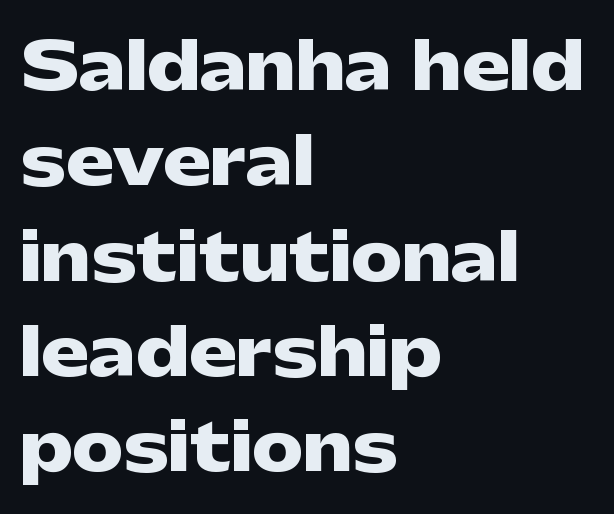
Q: Is the text bold? A: Yes.
Q: Is the text italic (slanted)? A: No, it is upright.
Q: Is the typeface a serif or a sans-serif typeface? A: Sans-serif.
Q: Is the text underlined? A: No.
Q: How is the paragraph aligned? A: Left-aligned.
Q: Is the spacing between letters normal or unusually wide? A: Normal.
Q: Is the spacing between lines tight, normal or loose? A: Normal.
Q: Width (condensed, normal, or wide)? A: Wide.
Q: Stroke contrast? A: Low.
Q: x-height? A: Medium.
Q: Monospaced? A: No.
